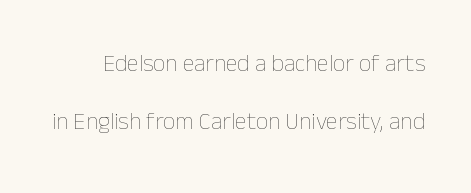
Q: Is the text bold? A: No.
Q: Is the text italic (slanted)? A: No, it is upright.
Q: Is the text underlined? A: No.
Q: Is the spacing between letters normal or unusually wide? A: Normal.
Q: Is the spacing between lines tight, normal or loose? A: Loose.
